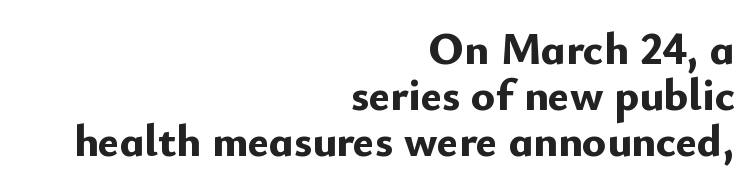
Q: Is the text bold? A: Yes.
Q: Is the text italic (slanted)? A: No, it is upright.
Q: Is the typeface a serif or a sans-serif typeface? A: Sans-serif.
Q: Is the text underlined? A: No.
Q: How is the paragraph aligned? A: Right-aligned.
Q: Is the spacing between letters normal or unusually wide? A: Normal.
Q: Is the spacing between lines tight, normal or loose? A: Tight.
Q: Width (condensed, normal, or wide)? A: Normal.
Q: Stroke contrast? A: Low.
Q: x-height? A: Small.
Q: Monospaced? A: No.
